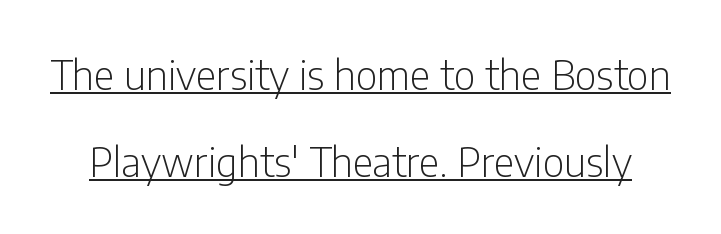
The image shows 40 px light, condensed sans-serif type, upright; set loose line spacing (2.17x), normal letter spacing, underlined; low stroke contrast and a medium x-height.
